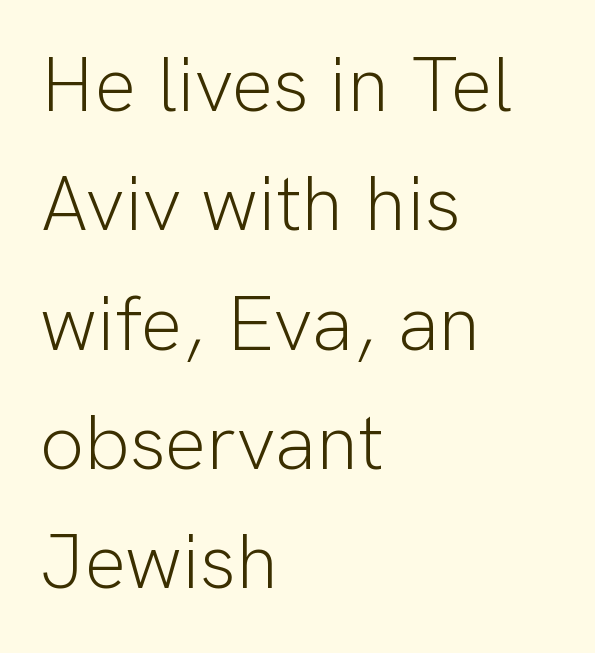
The image shows 78 px light sans-serif type, upright; set left-aligned, normal line spacing (1.53x), normal letter spacing, not underlined; low stroke contrast and a medium x-height.
